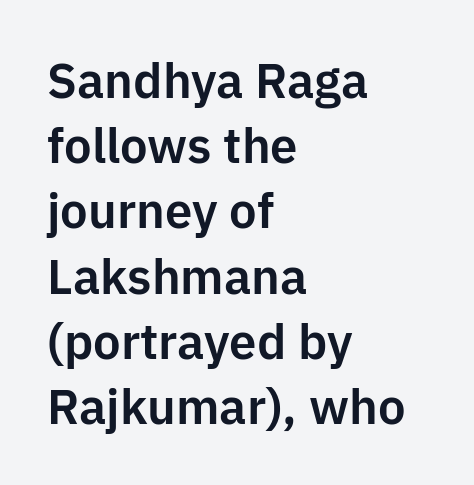
Q: Is the text italic (slanted)? A: No, it is upright.
Q: Is the typeface a serif or a sans-serif typeface? A: Sans-serif.
Q: Is the text underlined? A: No.
Q: How is the paragraph aligned? A: Left-aligned.
Q: Is the spacing between letters normal or unusually wide? A: Normal.
Q: Is the spacing between lines tight, normal or loose? A: Normal.
Q: Width (condensed, normal, or wide)? A: Normal.
Q: Stroke contrast? A: Low.
Q: x-height? A: Medium.
Q: Monospaced? A: No.
